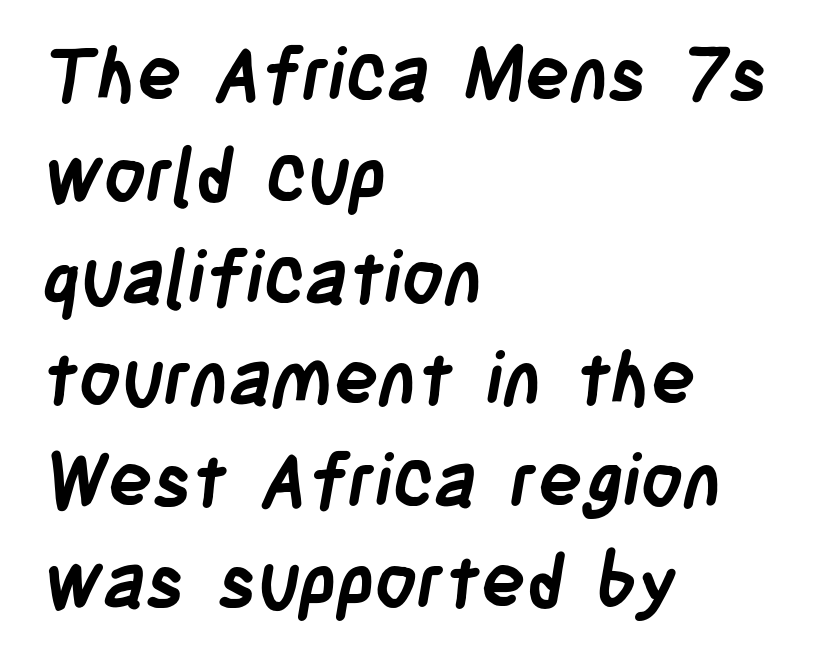
Q: Is the text bold? A: Yes.
Q: Is the typeface a serif or a sans-serif typeface? A: Sans-serif.
Q: Is the text underlined? A: No.
Q: How is the paragraph aligned? A: Left-aligned.
Q: Is the spacing between letters normal or unusually wide? A: Normal.
Q: Is the spacing between lines tight, normal or loose? A: Normal.
Q: Width (condensed, normal, or wide)? A: Condensed.
Q: Stroke contrast? A: Low.
Q: x-height? A: Large.
Q: Monospaced? A: No.
